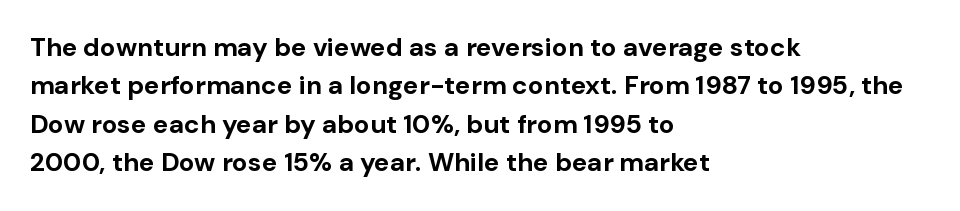
The image shows 26 px bold type, upright; set left-aligned, normal line spacing (1.48x), normal letter spacing, not underlined.
